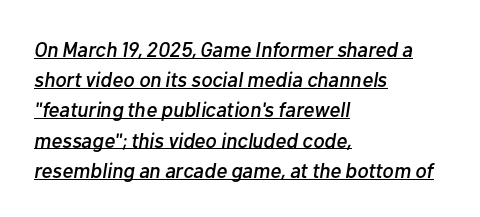
If you measured baseline to baseline, you'd find a middling distance. Notice how the stems are inclined rather than vertical — that's the hallmark of italics. Glyph-to-glyph distance matches everyday printed text. These lines stack with their left ends in a neat column. In designer terms, the underline attribute is active on this setting.
